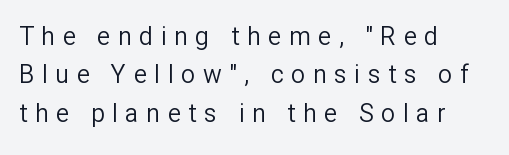
Q: Is the text bold? A: No.
Q: Is the text italic (slanted)? A: No, it is upright.
Q: Is the text underlined? A: No.
Q: How is the paragraph aligned? A: Left-aligned.
Q: Is the spacing between letters normal or unusually wide? A: Unusually wide.
Q: Is the spacing between lines tight, normal or loose? A: Normal.
